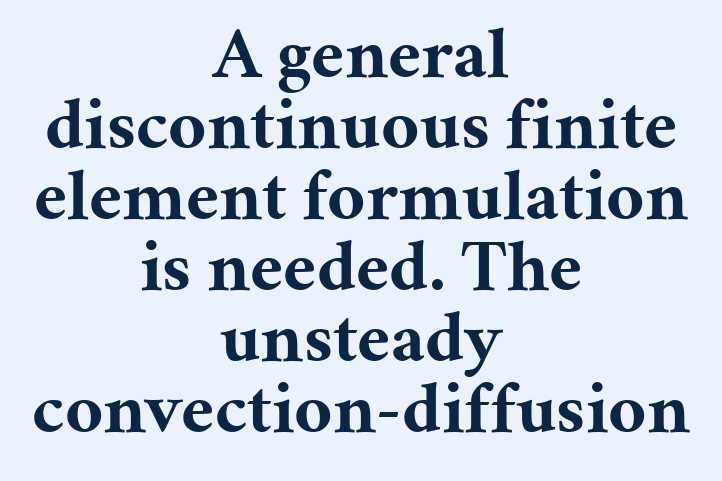
The image shows 74 px bold serif type, upright; set centered, tight line spacing (0.96x), normal letter spacing, not underlined; medium stroke contrast and a medium x-height.
